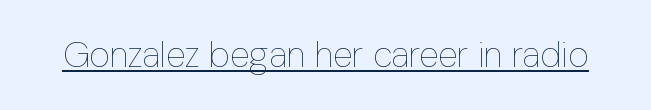
{"italic": "no", "bold": "no", "weight": "thin", "width": "condensed", "stroke_contrast": "low", "x_height": "medium", "monospaced": "no", "underline": "yes", "letter_spacing": "normal", "letter_spacing_em": 0.0, "glyph_px": 36}
